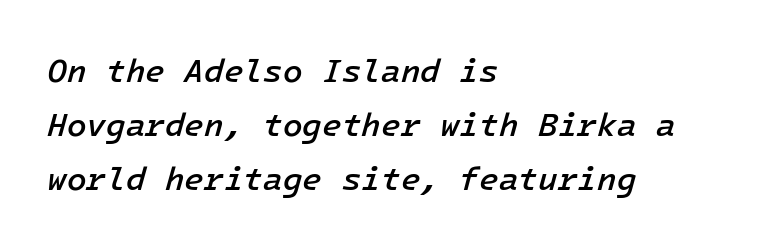
Q: Is the text bold? A: Semi-bold.
Q: Is the text italic (slanted)? A: Yes, it leans right by about 16 degrees.
Q: Is the text underlined? A: No.
Q: How is the paragraph aligned? A: Left-aligned.
Q: Is the spacing between letters normal or unusually wide? A: Normal.
Q: Is the spacing between lines tight, normal or loose? A: Normal.
Q: Width (condensed, normal, or wide)? A: Normal.
Q: Stroke contrast? A: Low.
Q: x-height? A: Medium.
